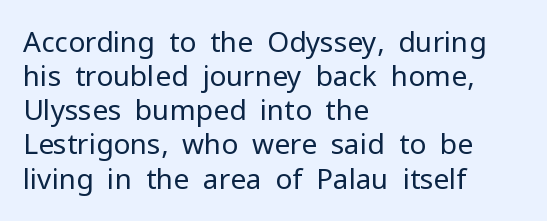
Tracking here is standard; glyphs follow each other at the usual distance. This rendering employs a face without finishing strokes, i.e., a sans-serif. Is the block centered? No — it sits flush against the left margin. Underlining? Definitely not there.
